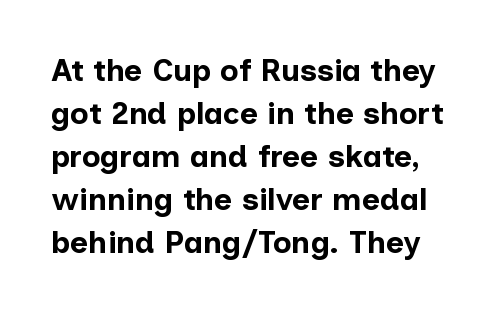
Q: Is the text bold? A: Yes.
Q: Is the text italic (slanted)? A: No, it is upright.
Q: Is the typeface a serif or a sans-serif typeface? A: Sans-serif.
Q: Is the text underlined? A: No.
Q: Is the spacing between letters normal or unusually wide? A: Normal.
Q: Is the spacing between lines tight, normal or loose? A: Normal.
Q: Width (condensed, normal, or wide)? A: Normal.
Q: Stroke contrast? A: Low.
Q: x-height? A: Medium.
Q: Monospaced? A: No.
